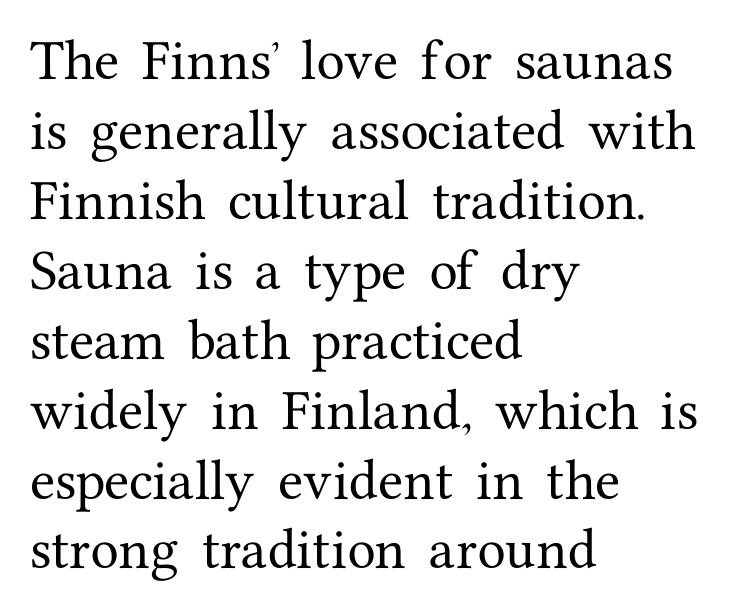
Q: Is the text italic (slanted)? A: No, it is upright.
Q: Is the typeface a serif or a sans-serif typeface? A: Serif.
Q: Is the text underlined? A: No.
Q: How is the paragraph aligned? A: Left-aligned.
Q: Is the spacing between letters normal or unusually wide? A: Normal.
Q: Is the spacing between lines tight, normal or loose? A: Normal.
Q: Width (condensed, normal, or wide)? A: Normal.
Q: Stroke contrast? A: Medium.
Q: x-height? A: Medium.
Q: Monospaced? A: No.
